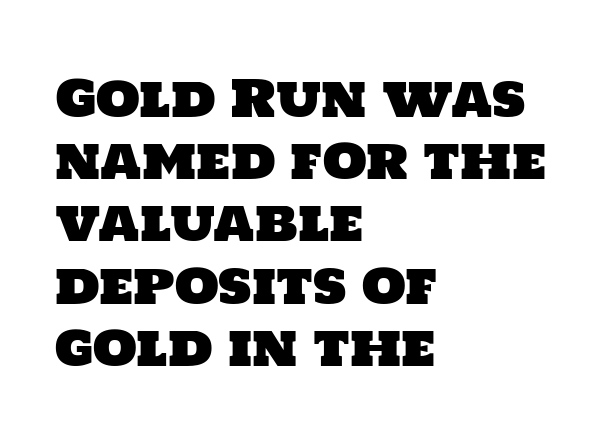
The image shows 51 px sans-serif type; set left-aligned, line spacing 1.22x, normal letter spacing, not underlined; low stroke contrast and a large x-height.
